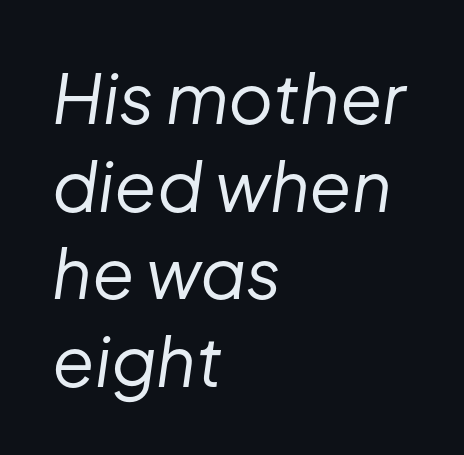
Q: Is the text bold? A: No.
Q: Is the text italic (slanted)? A: Yes, it leans right by about 8 degrees.
Q: Is the text underlined? A: No.
Q: How is the paragraph aligned? A: Left-aligned.
Q: Is the spacing between letters normal or unusually wide? A: Normal.
Q: Is the spacing between lines tight, normal or loose? A: Normal.
Q: Width (condensed, normal, or wide)? A: Normal.
Q: Stroke contrast? A: Low.
Q: x-height? A: Medium.
Q: Monospaced? A: No.
